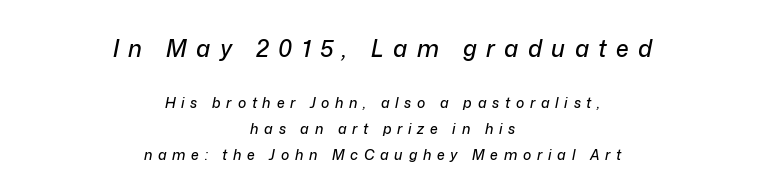
{"italic": "yes", "lean": "right", "slant_degrees": 12, "underline": "no", "align": "center", "line_spacing_ratio": 1.85, "letter_spacing": "wide", "letter_spacing_em": 0.41, "larger_block": "first", "size_ratio": 1.64, "glyph_px": 23}
